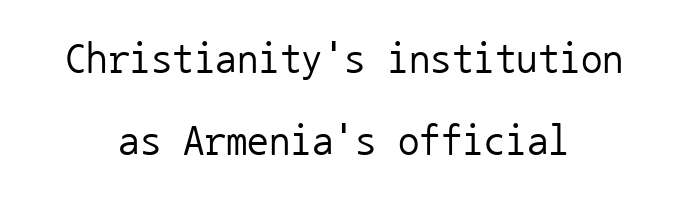
{"serif": "no", "italic": "no", "bold": "no", "weight": "regular", "width": "normal", "stroke_contrast": "low", "x_height": "medium", "monospaced": "yes", "underline": "no", "align": "center", "line_spacing": "loose", "line_spacing_ratio": 1.9, "letter_spacing": "normal", "letter_spacing_em": 0.0, "glyph_px": 43}
